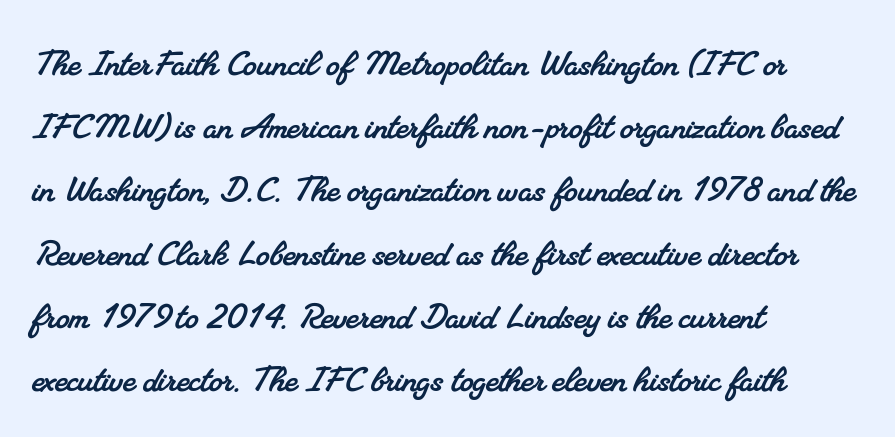
The rendering uses natural spacing where letterforms have individual widths. Descenders hang freely into open space. Observe the ordinary spacing: letters are neighbours, not strangers. Vertically, the passage feels balanced, rows spaced as you'd expect. Casual observation: everything's shoved over to the left. The face used here is seriffed, in the tradition of book romans.
